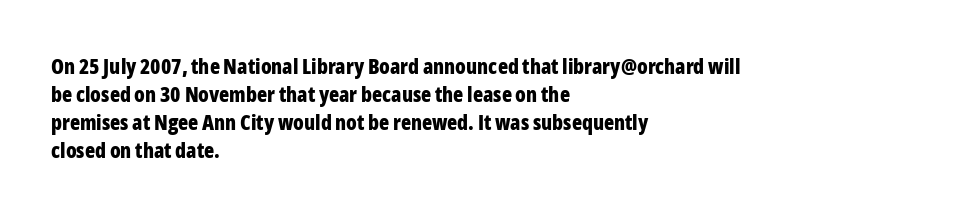
Q: Is the text bold? A: Yes.
Q: Is the text italic (slanted)? A: No, it is upright.
Q: Is the text underlined? A: No.
Q: How is the paragraph aligned? A: Left-aligned.
Q: Is the spacing between letters normal or unusually wide? A: Normal.
Q: Is the spacing between lines tight, normal or loose? A: Normal.
